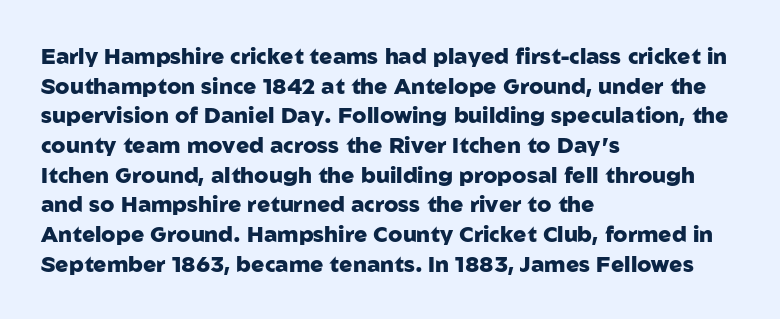
Q: Is the text bold? A: Yes.
Q: Is the text italic (slanted)? A: No, it is upright.
Q: Is the text underlined? A: No.
Q: How is the paragraph aligned? A: Left-aligned.
Q: Is the spacing between letters normal or unusually wide? A: Normal.
Q: Is the spacing between lines tight, normal or loose? A: Normal.
